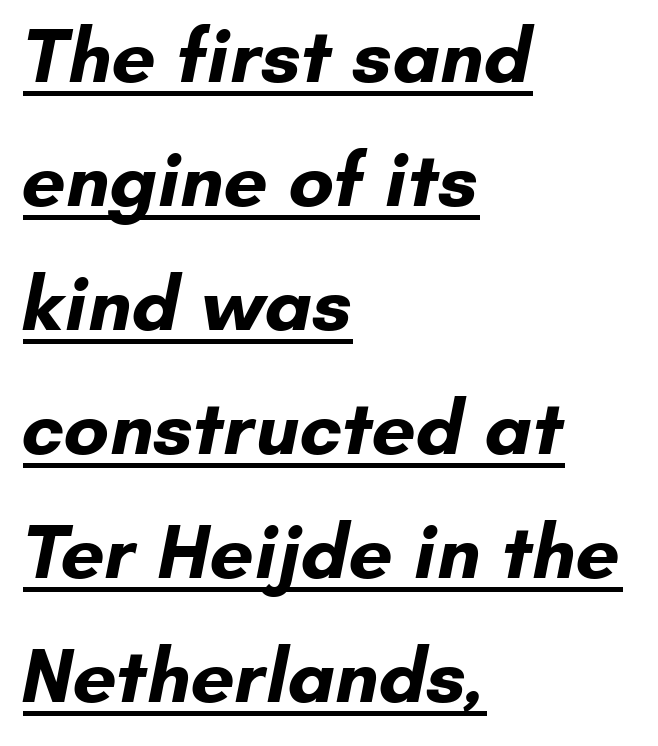
{"serif": "no", "bold": "yes", "weight": "bold", "width": "normal", "stroke_contrast": "low", "x_height": "small", "monospaced": "no", "underline": "yes", "align": "left", "line_spacing": "normal", "line_spacing_ratio": 1.59, "letter_spacing": "normal", "letter_spacing_em": 0.0, "glyph_px": 78}
